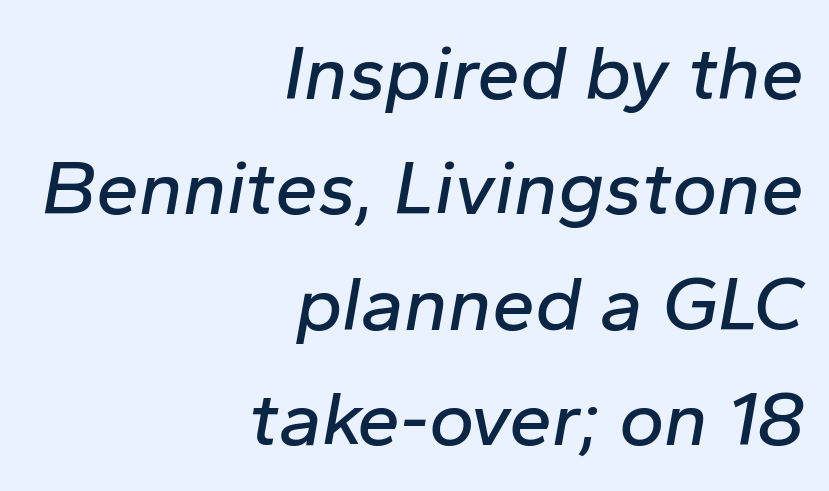
Q: Is the text italic (slanted)? A: Yes, it leans right by about 10 degrees.
Q: Is the text underlined? A: No.
Q: How is the paragraph aligned? A: Right-aligned.
Q: Is the spacing between letters normal or unusually wide? A: Normal.
Q: Is the spacing between lines tight, normal or loose? A: Normal.
Q: Width (condensed, normal, or wide)? A: Normal.
Q: Stroke contrast? A: Low.
Q: x-height? A: Medium.
Q: Monospaced? A: No.
